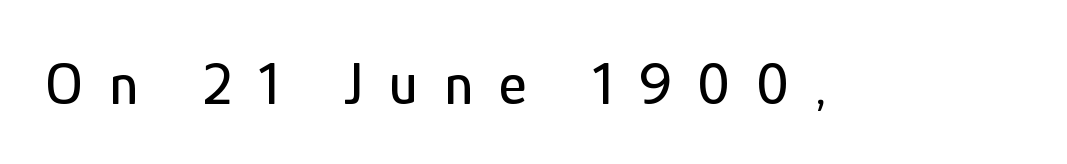
Q: Is the text italic (slanted)? A: No, it is upright.
Q: Is the typeface a serif or a sans-serif typeface? A: Sans-serif.
Q: Is the text underlined? A: No.
Q: Is the spacing between letters normal or unusually wide? A: Unusually wide.
Q: Width (condensed, normal, or wide)? A: Condensed.
Q: Stroke contrast? A: Low.
Q: x-height? A: Medium.
Q: Monospaced? A: No.
